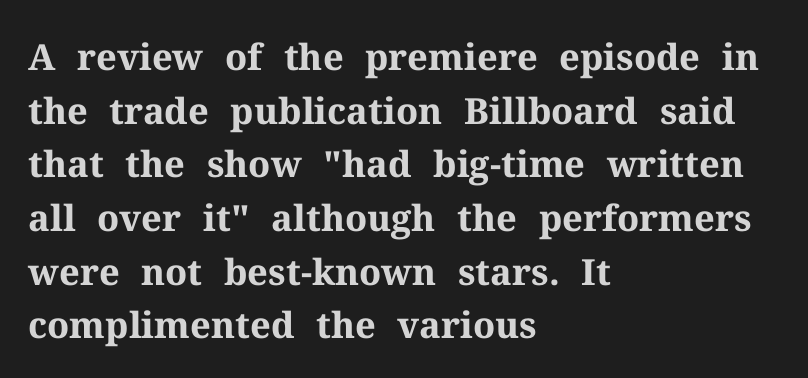
The image shows 36 px bold serif type, upright; set left-aligned, normal line spacing (1.49x), normal letter spacing, not underlined; medium stroke contrast and a medium x-height.
